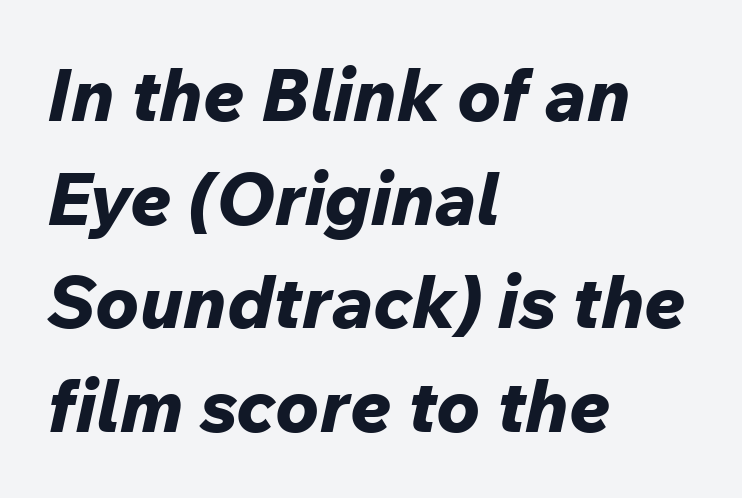
Q: Is the text bold? A: Yes.
Q: Is the text italic (slanted)? A: Yes, it leans right by about 12 degrees.
Q: Is the text underlined? A: No.
Q: How is the paragraph aligned? A: Left-aligned.
Q: Is the spacing between letters normal or unusually wide? A: Normal.
Q: Is the spacing between lines tight, normal or loose? A: Normal.
Q: Width (condensed, normal, or wide)? A: Normal.
Q: Stroke contrast? A: Low.
Q: x-height? A: Medium.
Q: Monospaced? A: No.
